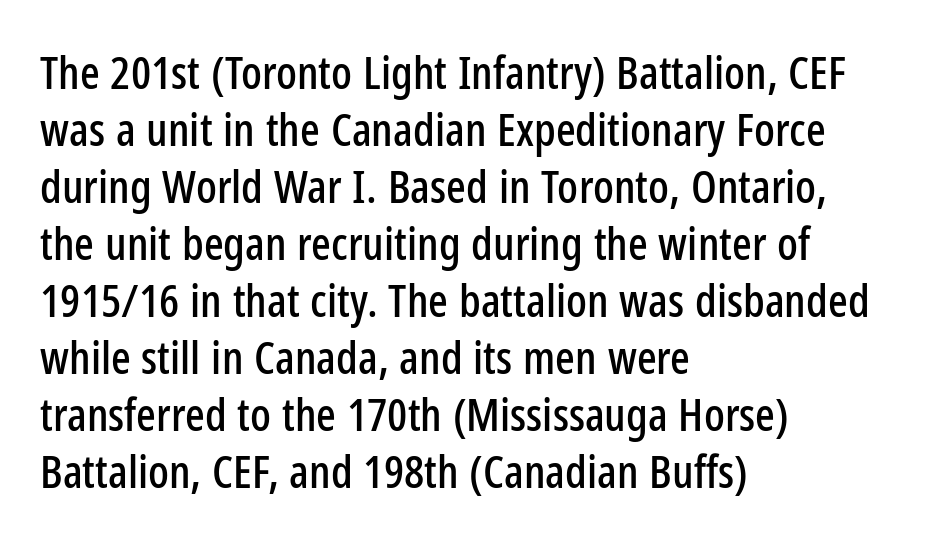
{"serif": "no", "italic": "no", "width": "condensed", "stroke_contrast": "low", "x_height": "medium", "monospaced": "no", "underline": "no", "align": "left", "line_spacing_ratio": 1.24, "letter_spacing": "normal", "letter_spacing_em": 0.0, "glyph_px": 46}
